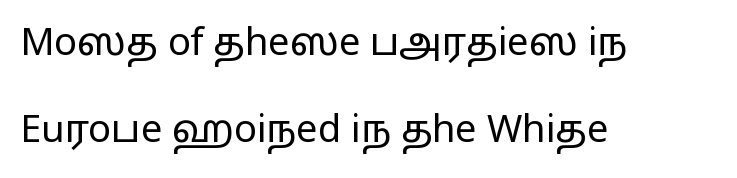
{"serif": "no", "italic": "no", "bold": "no", "weight": "regular", "width": "wide", "stroke_contrast": "low", "x_height": "medium", "monospaced": "no", "underline": "no", "align": "left", "line_spacing": "loose", "line_spacing_ratio": 2.28, "letter_spacing": "normal", "letter_spacing_em": 0.0, "glyph_px": 38}
